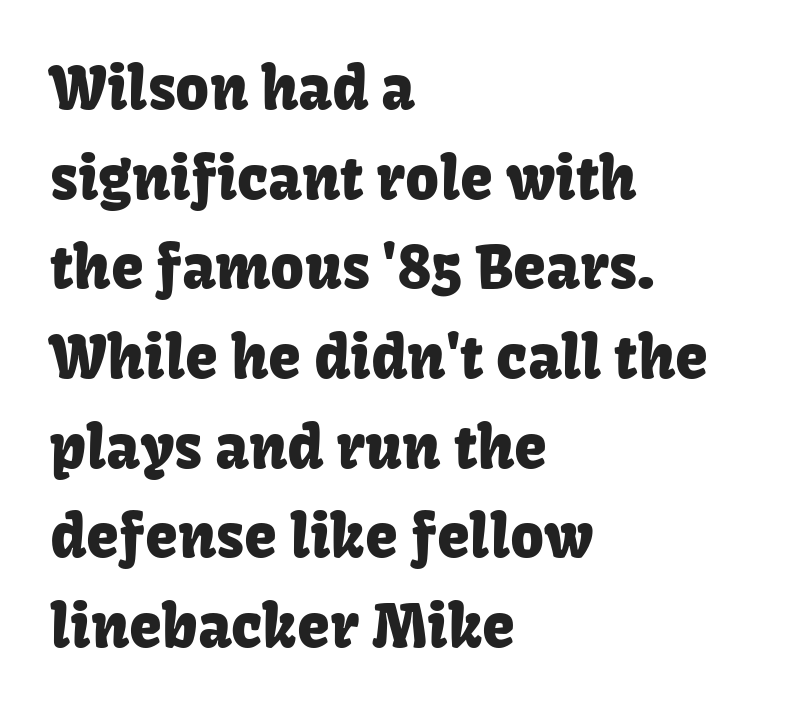
The rendering uses natural spacing where letterforms have individual widths. Honestly, the row spacing looks completely unremarkable. What kind of face is this? One without serifs — a sans. Alignment: flush left. The zone under the glyphs is completely vacant.
